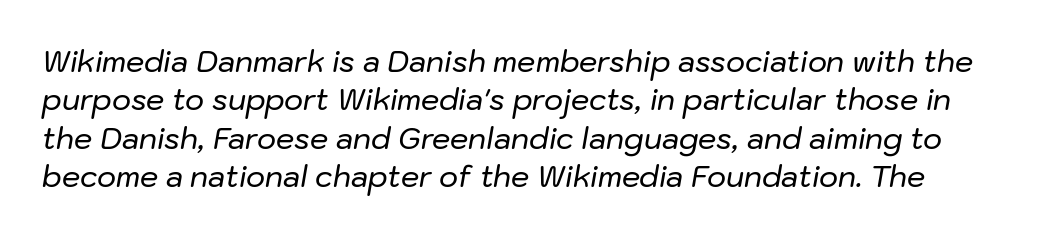
Q: Is the text italic (slanted)? A: Yes, it leans right by about 10 degrees.
Q: Is the text underlined? A: No.
Q: Is the spacing between letters normal or unusually wide? A: Normal.
Q: Is the spacing between lines tight, normal or loose? A: Normal.
Q: Width (condensed, normal, or wide)? A: Normal.
Q: Stroke contrast? A: Low.
Q: x-height? A: Medium.
Q: Monospaced? A: No.
